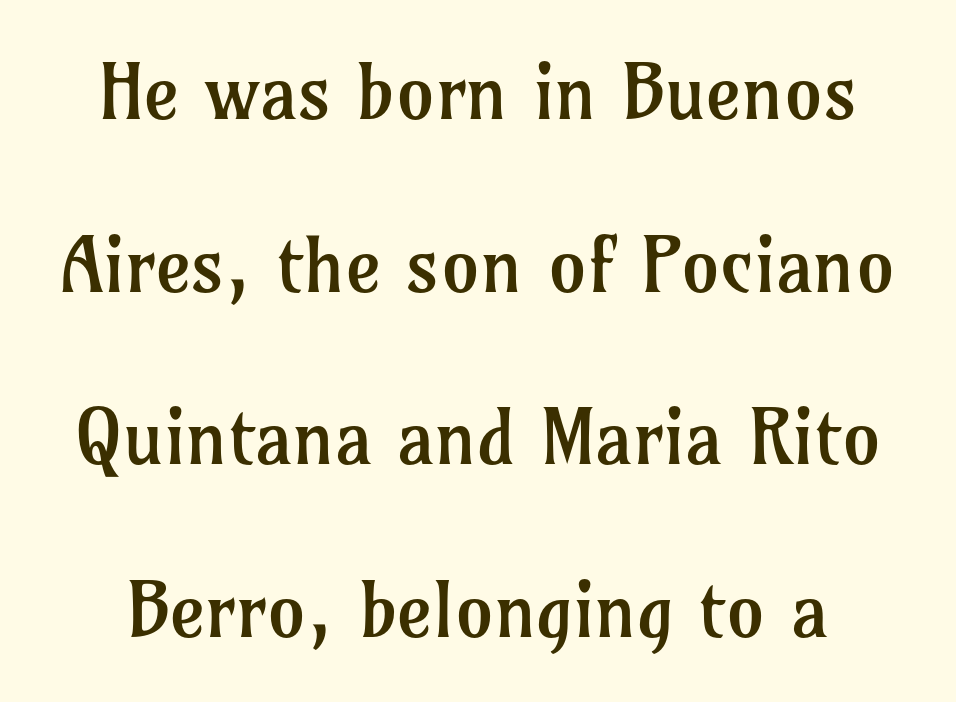
{"serif": "yes", "italic": "no", "bold": "no", "weight": "regular", "width": "normal", "stroke_contrast": "low", "x_height": "medium", "monospaced": "no", "underline": "no", "line_spacing": "loose", "line_spacing_ratio": 2.27, "letter_spacing": "normal", "letter_spacing_em": 0.0, "glyph_px": 76}
